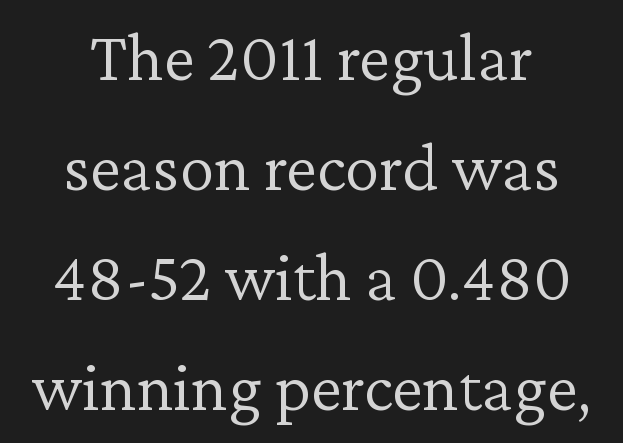
{"serif": "yes", "italic": "no", "bold": "no", "weight": "light", "width": "normal", "stroke_contrast": "low", "x_height": "medium", "monospaced": "no", "underline": "no", "align": "center", "line_spacing": "normal", "line_spacing_ratio": 1.57, "letter_spacing": "normal", "letter_spacing_em": 0.0, "glyph_px": 70}
